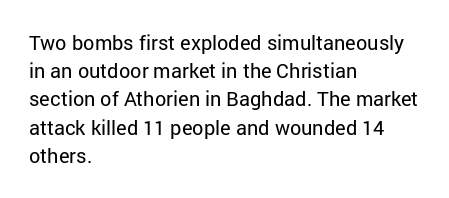
{"italic": "no", "bold": "no", "underline": "no", "align": "left", "line_spacing": "normal", "line_spacing_ratio": 1.41, "letter_spacing": "normal", "letter_spacing_em": 0.0, "glyph_px": 20}
